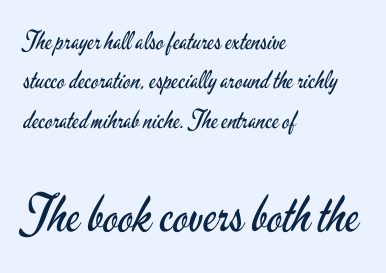
{"serif": "no", "bold": "no", "weight": "regular", "width": "condensed", "stroke_contrast": "low", "x_height": "small", "monospaced": "no", "underline": "no", "align": "left", "line_spacing": "normal", "line_spacing_ratio": 1.58, "letter_spacing": "normal", "letter_spacing_em": 0.0, "larger_block": "second", "size_ratio": 2.0, "glyph_px": 50}
